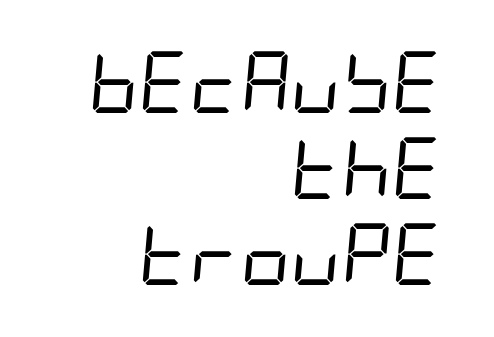
Q: Is the text bold? A: No.
Q: Is the text italic (slanted)? A: Yes, it leans right by about 5 degrees.
Q: Is the text underlined? A: No.
Q: How is the paragraph aligned? A: Right-aligned.
Q: Is the spacing between letters normal or unusually wide? A: Normal.
Q: Is the spacing between lines tight, normal or loose? A: Normal.
Q: Width (condensed, normal, or wide)? A: Condensed.
Q: Stroke contrast? A: Low.
Q: x-height? A: Large.
